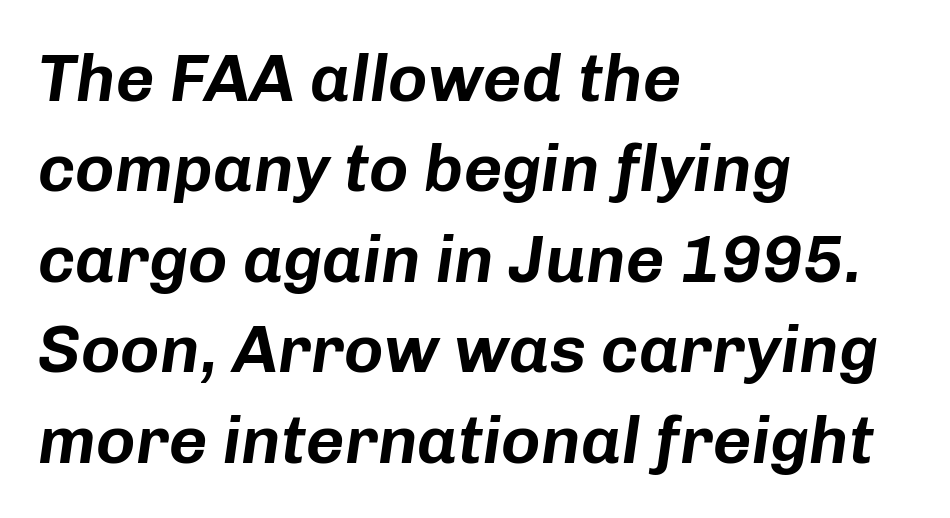
Q: Is the text italic (slanted)? A: Yes, it leans right by about 8 degrees.
Q: Is the text underlined? A: No.
Q: How is the paragraph aligned? A: Left-aligned.
Q: Is the spacing between letters normal or unusually wide? A: Normal.
Q: Is the spacing between lines tight, normal or loose? A: Normal.
Q: Width (condensed, normal, or wide)? A: Normal.
Q: Stroke contrast? A: Low.
Q: x-height? A: Medium.
Q: Monospaced? A: No.
